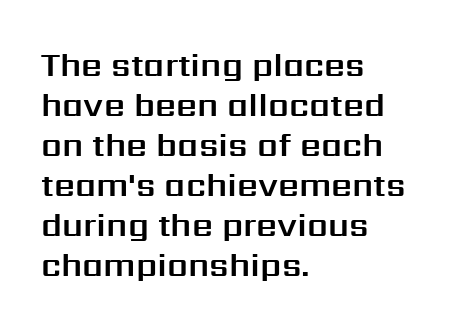
Where is the straight margin? On the left. Do the characters align in a grid? No, the font is proportional. It's the straight-up-and-down kind of type. Words appear dense and cohesive because spacing is normal. Are there feet on the stems? There aren't — it's a sans.
